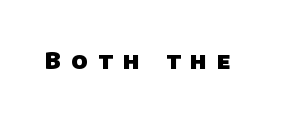
Q: Is the text bold? A: Yes.
Q: Is the text underlined? A: No.
Q: Is the spacing between letters normal or unusually wide? A: Unusually wide.
